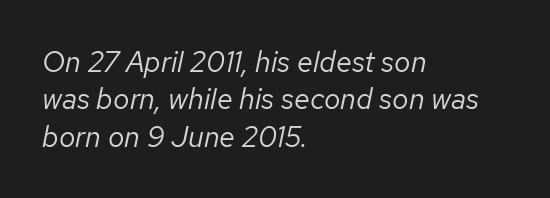
Q: Is the text bold? A: No.
Q: Is the text italic (slanted)? A: Yes, it leans right by about 12 degrees.
Q: Is the text underlined? A: No.
Q: How is the paragraph aligned? A: Left-aligned.
Q: Is the spacing between letters normal or unusually wide? A: Normal.
Q: Is the spacing between lines tight, normal or loose? A: Normal.
Q: Width (condensed, normal, or wide)? A: Normal.
Q: Stroke contrast? A: Low.
Q: x-height? A: Medium.
Q: Monospaced? A: No.
